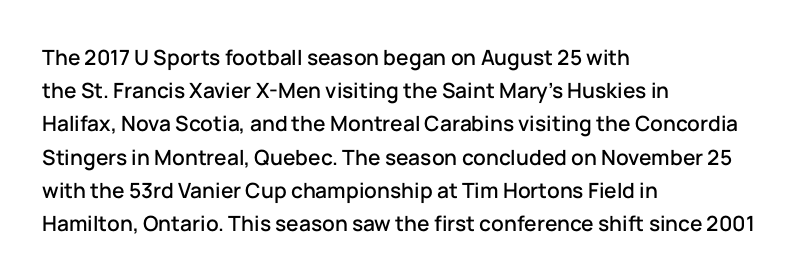
Q: Is the text italic (slanted)? A: No, it is upright.
Q: Is the text underlined? A: No.
Q: How is the paragraph aligned? A: Left-aligned.
Q: Is the spacing between letters normal or unusually wide? A: Normal.
Q: Is the spacing between lines tight, normal or loose? A: Normal.
